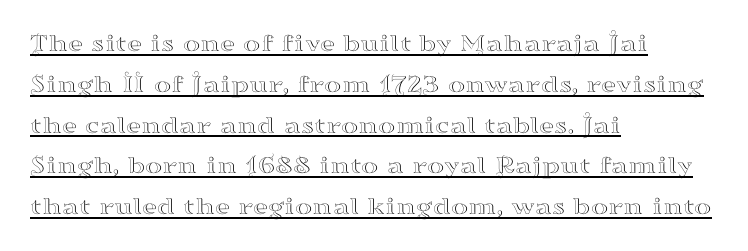
Is there much room between lines? A standard amount, neither cramped nor airy. Rendered with straight, roman letterforms. Compared with a centered layout, this one pins lines to the left instead. Honestly, the letter spacing is just normal — you wouldn't notice it. A baseline rule has been typeset under these characters.
